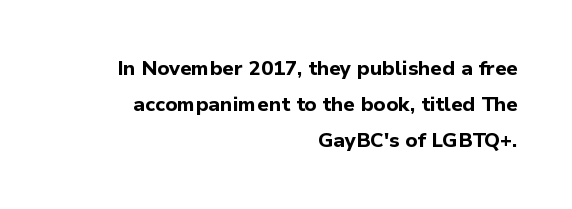
Q: Is the text bold? A: Yes.
Q: Is the text italic (slanted)? A: No, it is upright.
Q: Is the text underlined? A: No.
Q: How is the paragraph aligned? A: Right-aligned.
Q: Is the spacing between letters normal or unusually wide? A: Normal.
